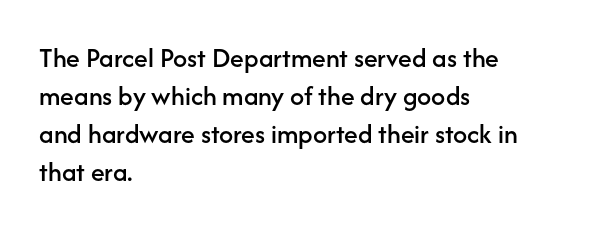
{"serif": "no", "italic": "no", "width": "normal", "stroke_contrast": "low", "x_height": "medium", "monospaced": "no", "underline": "no", "align": "left", "line_spacing": "normal", "line_spacing_ratio": 1.36, "letter_spacing": "normal", "letter_spacing_em": 0.0, "glyph_px": 28}
